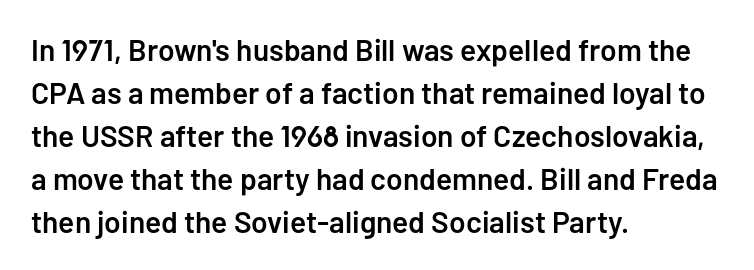
The image shows 30 px semibold sans-serif type, upright; set left-aligned, normal line spacing (1.43x), normal letter spacing, not underlined; low stroke contrast and a medium x-height.
